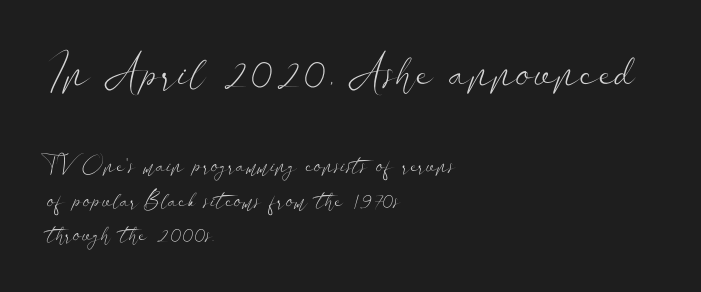
{"serif": "no", "bold": "no", "weight": "light", "width": "wide", "stroke_contrast": "low", "x_height": "small", "monospaced": "no", "underline": "no", "align": "left", "line_spacing": "normal", "line_spacing_ratio": 1.49, "letter_spacing": "normal", "letter_spacing_em": 0.0, "larger_block": "first", "size_ratio": 2.0, "glyph_px": 46}
